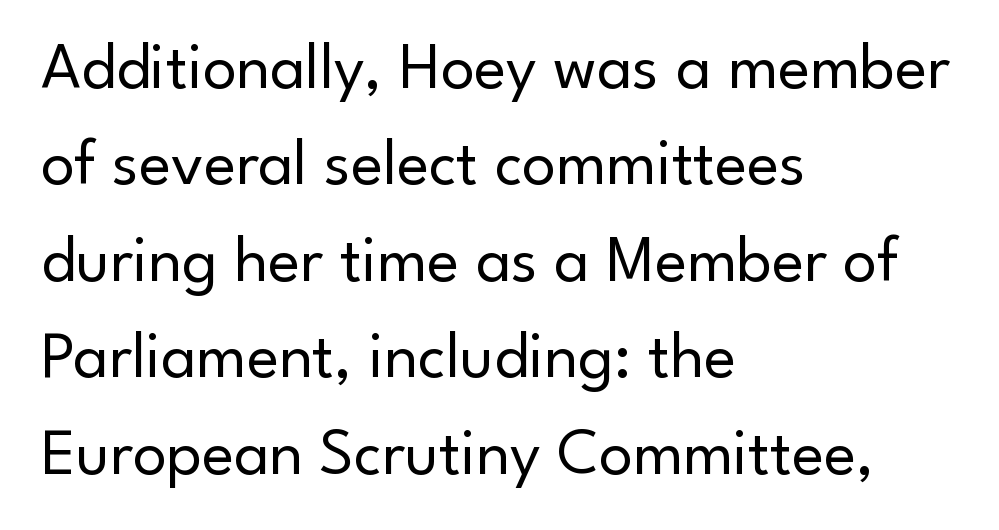
The face used here is proportionally spaced, like ordinary book or web type. Words appear dense and cohesive because spacing is normal. The characters are drawn with everyday or finer stroke widths. Each new line begins a customary step beneath the previous one.
